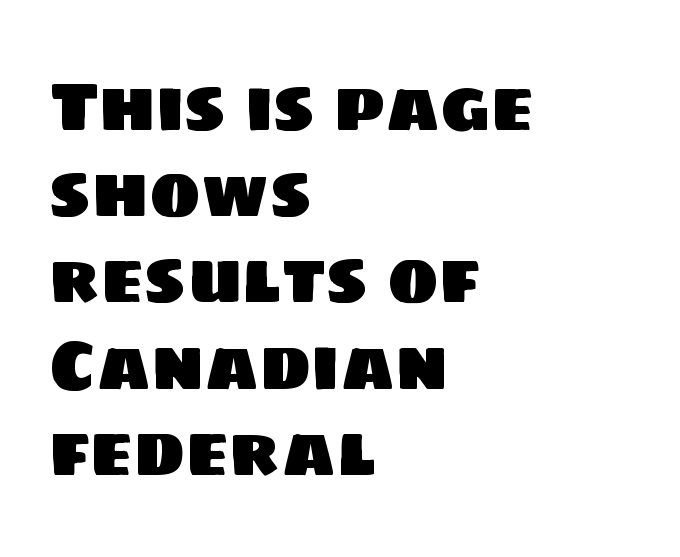
This sample uses a sans-serif face. This block has exactly the height ordinary leading produces. Typeset ragged right — the left edge is the straight one. Nobody touched the tracking dial on this one. Descenders are the only things crossing below the line.
